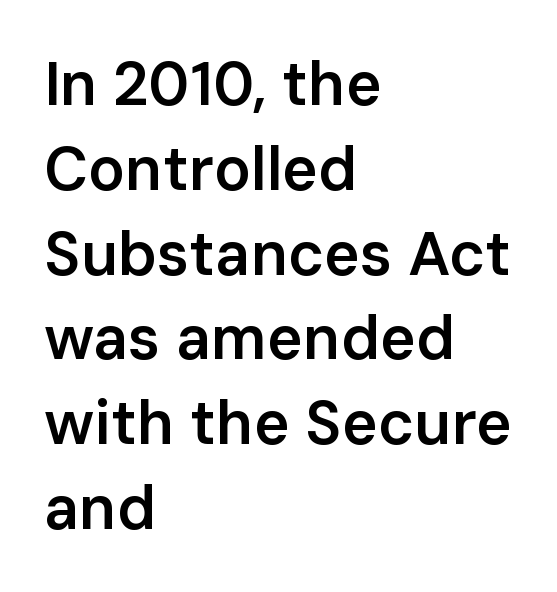
The image shows 61 px semibold sans-serif type, upright; set left-aligned, normal line spacing (1.39x), normal letter spacing, not underlined; low stroke contrast and a medium x-height.
